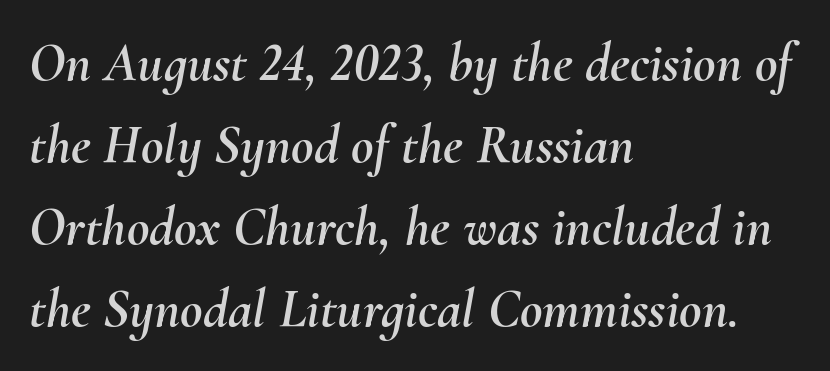
The image shows 55 px text type, italic (leaning right); set left-aligned, normal line spacing (1.49x), normal letter spacing, not underlined; medium stroke contrast and a small x-height.
